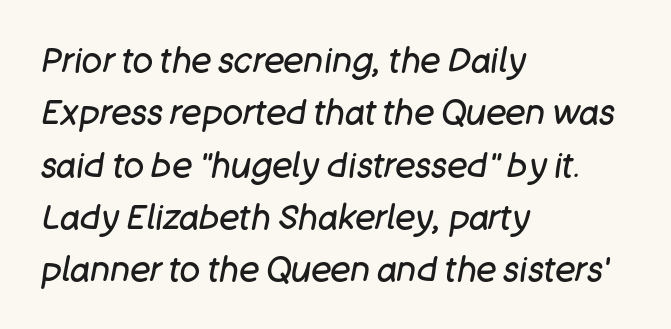
Note the varied advance widths — an 'i' is clearly narrower than an 'm'. In terms of posture, this sample is oblique. Compared with a centered layout, this one pins lines to the left instead. The gaps between neighbouring characters are ordinary and unremarkable.
